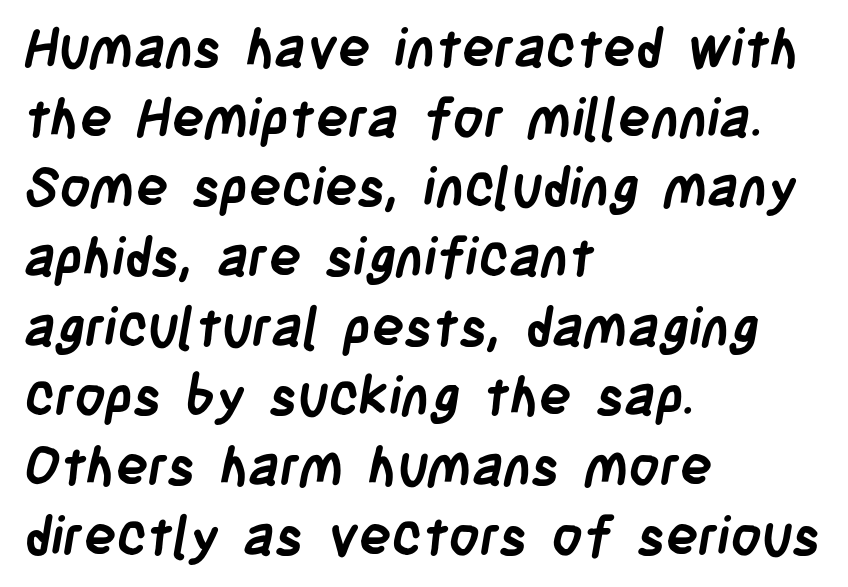
{"serif": "no", "bold": "yes", "weight": "semibold", "width": "condensed", "stroke_contrast": "low", "x_height": "large", "monospaced": "no", "underline": "no", "align": "left", "line_spacing": "normal", "line_spacing_ratio": 1.29, "letter_spacing": "normal", "letter_spacing_em": 0.0, "glyph_px": 54}
